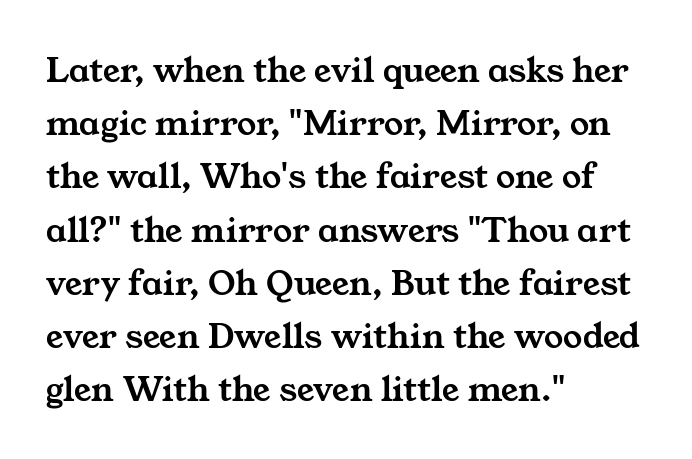
Stroke terminals: seriffed. The text block is weighted toward the left margin, trailing off unevenly rightward. The type is set solid horizontally, with unmodified tracking. Looks like regular typesetting: each glyph gets only the width it needs. Words float on clear page, feet unadorned.
